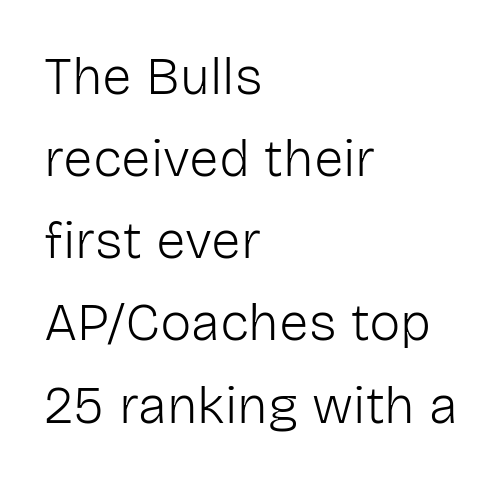
The image shows 53 px light sans-serif type, upright; set left-aligned, normal line spacing (1.55x), normal letter spacing, not underlined; low stroke contrast and a medium x-height.
